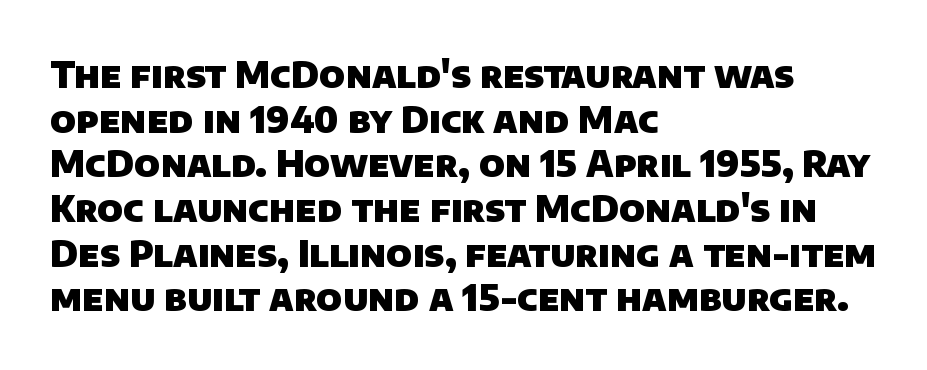
Q: Is the text bold? A: Yes.
Q: Is the typeface a serif or a sans-serif typeface? A: Sans-serif.
Q: Is the text underlined? A: No.
Q: How is the paragraph aligned? A: Left-aligned.
Q: Is the spacing between letters normal or unusually wide? A: Normal.
Q: Width (condensed, normal, or wide)? A: Normal.
Q: Stroke contrast? A: Low.
Q: x-height? A: Large.
Q: Monospaced? A: No.
